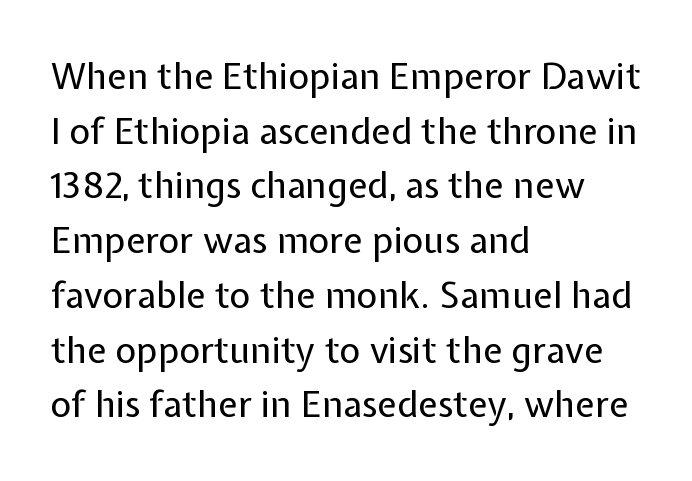
Q: Is the text bold? A: No.
Q: Is the text italic (slanted)? A: No, it is upright.
Q: Is the typeface a serif or a sans-serif typeface? A: Sans-serif.
Q: Is the text underlined? A: No.
Q: How is the paragraph aligned? A: Left-aligned.
Q: Is the spacing between letters normal or unusually wide? A: Normal.
Q: Is the spacing between lines tight, normal or loose? A: Normal.
Q: Width (condensed, normal, or wide)? A: Normal.
Q: Stroke contrast? A: Low.
Q: x-height? A: Medium.
Q: Monospaced? A: No.
